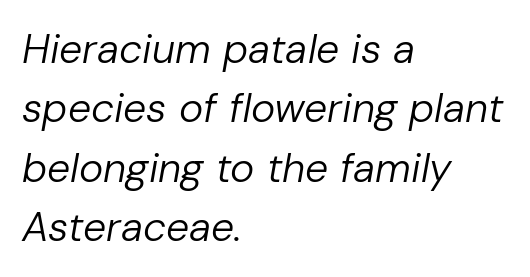
{"italic": "yes", "lean": "right", "slant_degrees": 10, "bold": "no", "weight": "regular", "width": "normal", "stroke_contrast": "low", "x_height": "medium", "monospaced": "no", "underline": "no", "align": "left", "line_spacing": "normal", "line_spacing_ratio": 1.45, "letter_spacing": "normal", "letter_spacing_em": 0.0, "glyph_px": 41}
